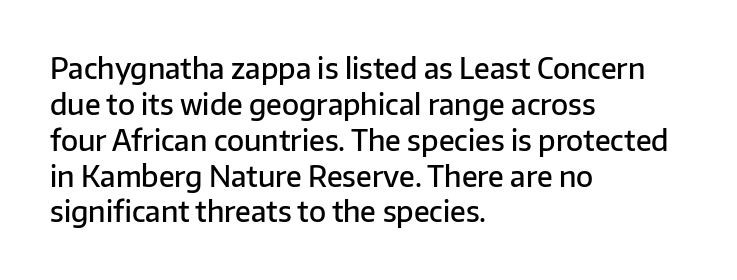
Observe the absence of serifs on each vertical stroke in this sample. The foot of each line stays bare and open. What weight is shown? A semibold, between regular and bold. Line spacing here is normal.
